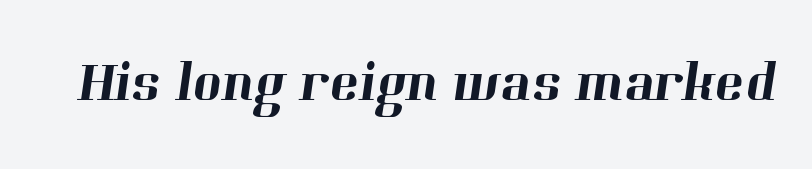
The image shows 56 px serif type; set normal letter spacing, not underlined; high stroke contrast and a medium x-height.
